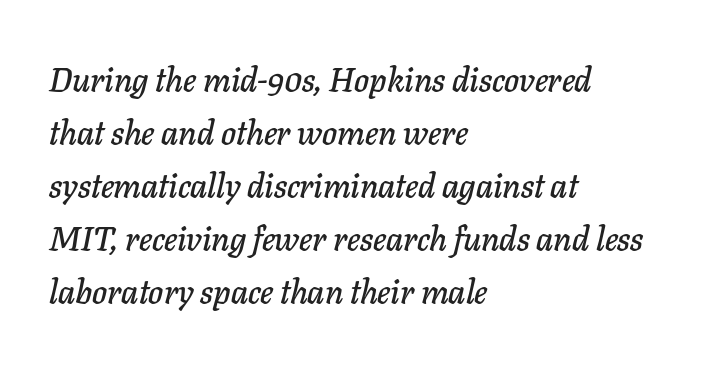
Each letter keeps its own natural width here, so spacing adapts to shape. Tall strokes in this sample are angled rather than plumb. Regarding leading, the lines here are spaced in the standard way. The letters sit at their default tracking, neither squeezed nor spread. Leftover space on each line is placed entirely after the last word.
